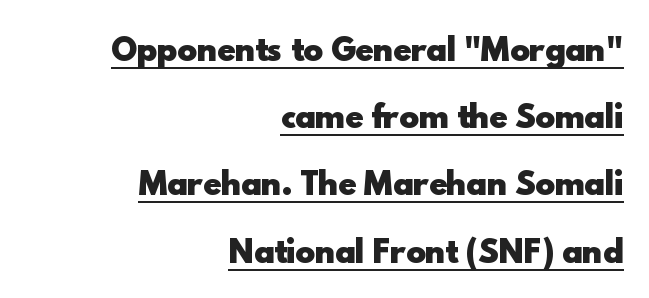
These lines are rendered in a variable-pitch font. Every letter is thick-stroked: bold, no question. There is no visible air inserted between adjacent glyphs. This is underlined copy, the kind a proofreader might mark for attention. Serifs: no, the terminals of the letterforms are clean.
